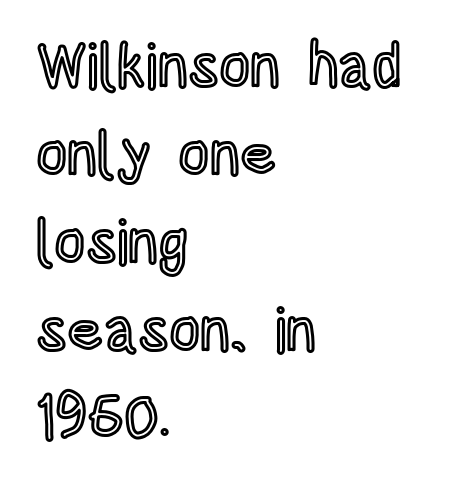
The image shows 61 px condensed type, upright; set left-aligned, normal line spacing (1.44x), normal letter spacing, not underlined; a large x-height.
